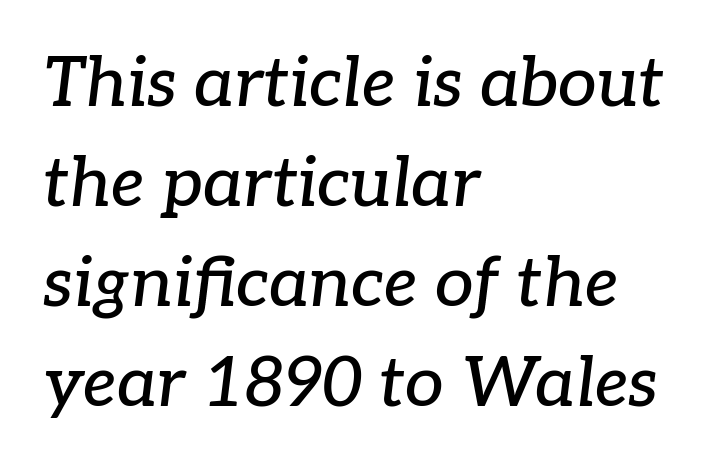
Q: Is the text italic (slanted)? A: Yes, it leans right by about 7 degrees.
Q: Is the typeface a serif or a sans-serif typeface? A: Serif.
Q: Is the text underlined? A: No.
Q: How is the paragraph aligned? A: Left-aligned.
Q: Is the spacing between letters normal or unusually wide? A: Normal.
Q: Is the spacing between lines tight, normal or loose? A: Normal.
Q: Width (condensed, normal, or wide)? A: Normal.
Q: Stroke contrast? A: Low.
Q: x-height? A: Medium.
Q: Monospaced? A: No.
